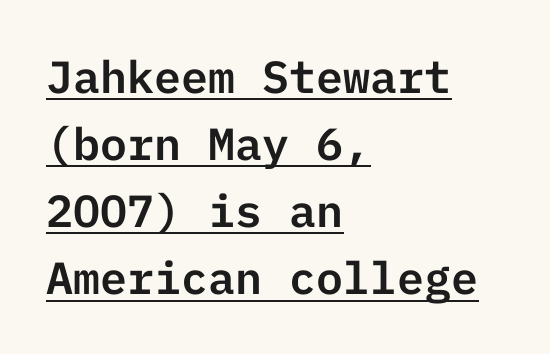
The passage shown has conventional tracking throughout. The words here are underlined. The rendering anchors every line to the left-hand side. A normal amount of white space separates one row of letters from the next. The face used here is a sans, in the tradition of grotesques and geometrics. Is there any slant? The stems are plumb.
